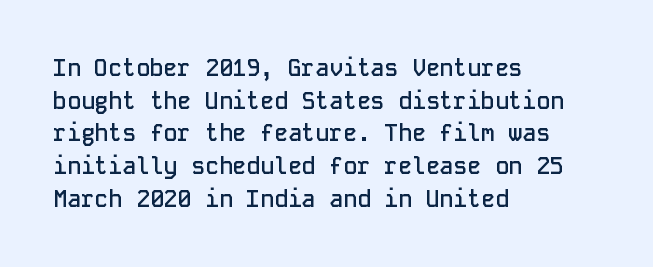
Q: Is the text bold? A: Semi-bold.
Q: Is the text italic (slanted)? A: No, it is upright.
Q: Is the text underlined? A: No.
Q: How is the paragraph aligned? A: Left-aligned.
Q: Is the spacing between letters normal or unusually wide? A: Normal.
Q: Is the spacing between lines tight, normal or loose? A: Normal.
